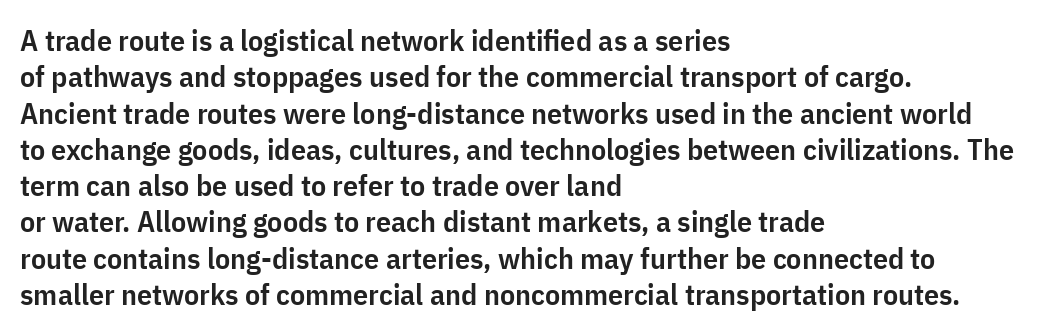
{"serif": "no", "italic": "no", "bold": "semi", "weight": "semibold", "width": "condensed", "stroke_contrast": "low", "x_height": "medium", "monospaced": "no", "underline": "no", "align": "left", "line_spacing_ratio": 1.21, "letter_spacing": "normal", "letter_spacing_em": 0.0, "glyph_px": 30}
